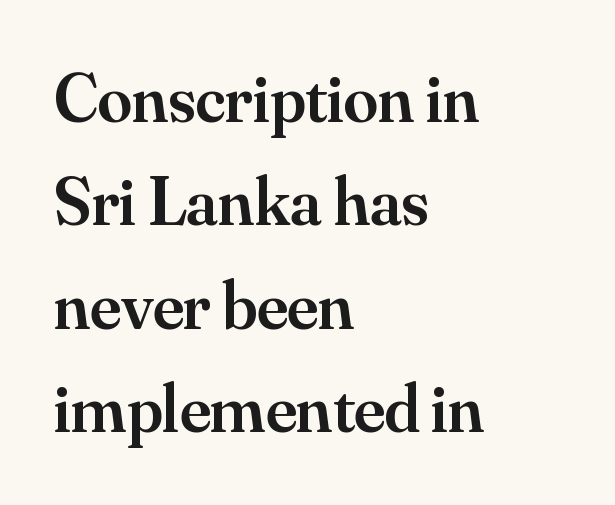
Q: Is the text bold? A: Semi-bold.
Q: Is the text italic (slanted)? A: No, it is upright.
Q: Is the typeface a serif or a sans-serif typeface? A: Serif.
Q: Is the text underlined? A: No.
Q: How is the paragraph aligned? A: Left-aligned.
Q: Is the spacing between letters normal or unusually wide? A: Normal.
Q: Is the spacing between lines tight, normal or loose? A: Normal.
Q: Width (condensed, normal, or wide)? A: Normal.
Q: Stroke contrast? A: Medium.
Q: x-height? A: Small.
Q: Monospaced? A: No.
